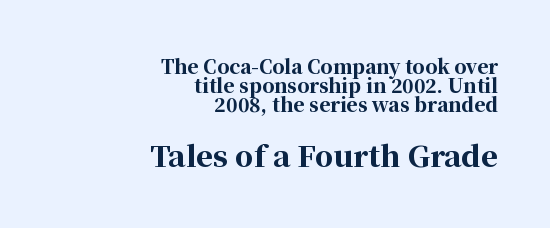
{"serif": "yes", "italic": "no", "bold": "yes", "weight": "bold", "width": "normal", "stroke_contrast": "high", "x_height": "medium", "monospaced": "no", "underline": "no", "align": "right", "line_spacing": "tight", "line_spacing_ratio": 1.01, "letter_spacing": "normal", "letter_spacing_em": 0.0, "larger_block": "second", "size_ratio": 1.53, "glyph_px": 29}
